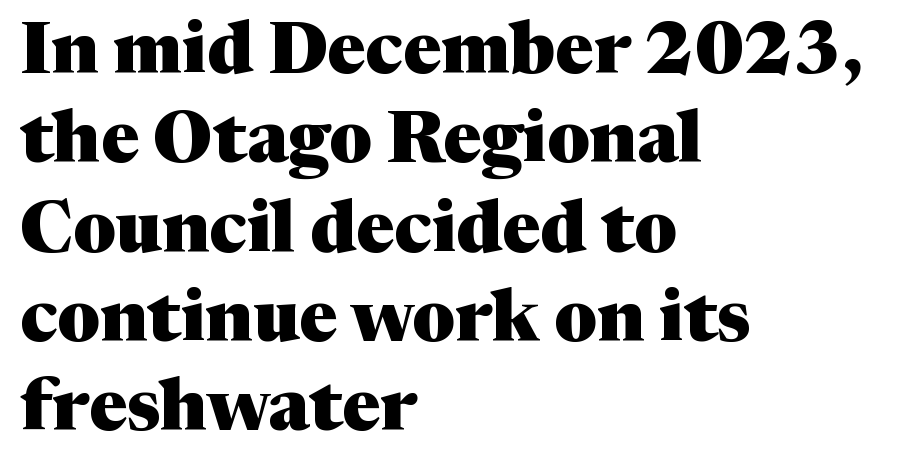
The image shows 72 px heavy serif type, upright; set left-aligned, line spacing 1.24x, normal letter spacing, not underlined; medium stroke contrast and a medium x-height.
